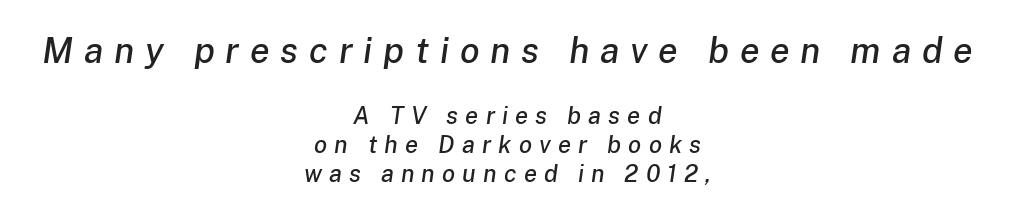
The image shows 36 px text type, italic (leaning right); set centered, line spacing 1.22x, unusually wide letter spacing (+0.3 em), not underlined; the first (top) block is 1.5x larger; low stroke contrast and a medium x-height.
